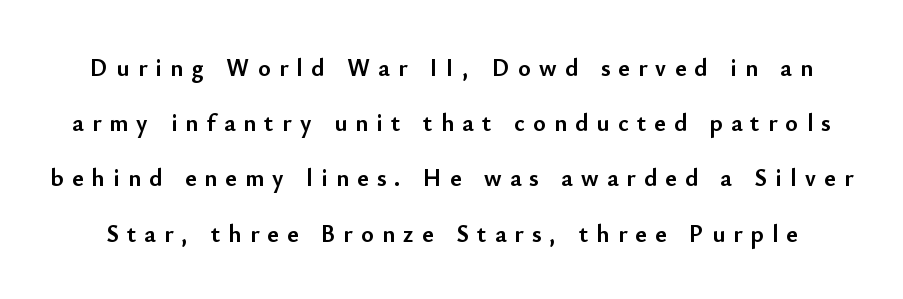
Each glyph is drawn with heavy, bold strokes. Line spacing here is loose. Compared with typical body copy, the letter spacing here is much looser. Unlike italic type, these characters show no tilt at all. Check under the words: just untouched page.
